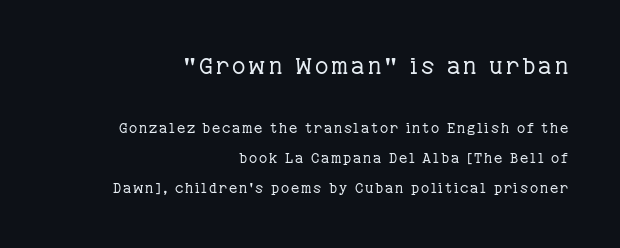
Leading is clearly above the norm, producing a sparse column. Stroke thickness stays within the range of a standard reading face or lighter. Reading top to bottom, the characters get smaller at the block break. The lines are quadded right.
